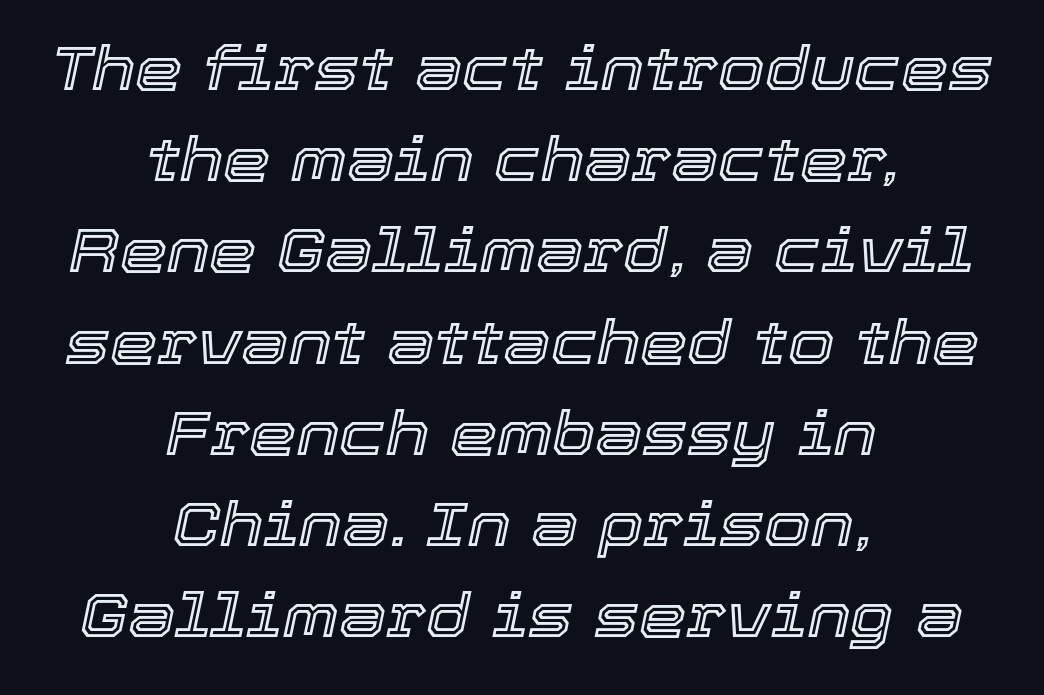
Q: Is the text italic (slanted)? A: Yes, it leans right by about 12 degrees.
Q: Is the text underlined? A: No.
Q: How is the paragraph aligned? A: Centered.
Q: Is the spacing between letters normal or unusually wide? A: Normal.
Q: Is the spacing between lines tight, normal or loose? A: Normal.
Q: Width (condensed, normal, or wide)? A: Normal.
Q: x-height? A: Medium.
Q: Monospaced? A: No.
